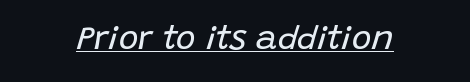
{"italic": "yes", "lean": "right", "slant_degrees": 15, "bold": "no", "weight": "regular", "width": "normal", "stroke_contrast": "low", "x_height": "large", "monospaced": "no", "underline": "yes", "align": "center", "letter_spacing": "normal", "letter_spacing_em": 0.0, "glyph_px": 33}
